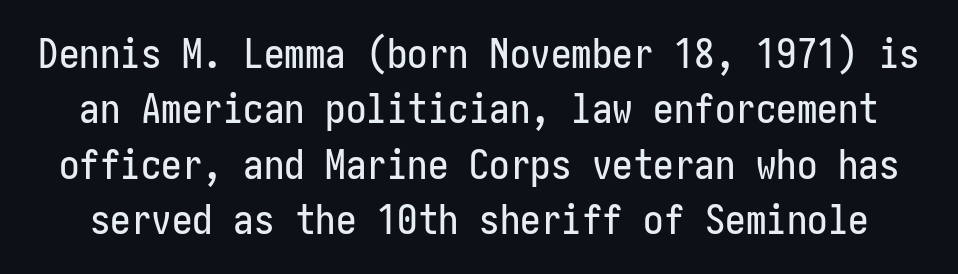
Q: Is the text italic (slanted)? A: No, it is upright.
Q: Is the typeface a serif or a sans-serif typeface? A: Sans-serif.
Q: Is the text underlined? A: No.
Q: Is the spacing between letters normal or unusually wide? A: Normal.
Q: Is the spacing between lines tight, normal or loose? A: Normal.
Q: Width (condensed, normal, or wide)? A: Condensed.
Q: Stroke contrast? A: Low.
Q: x-height? A: Medium.
